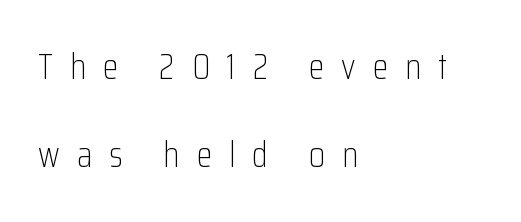
The image shows 36 px light, condensed sans-serif type, upright; set left-aligned, loose line spacing (2.45x), unusually wide letter spacing (+0.47 em), not underlined; low stroke contrast and a medium x-height.
